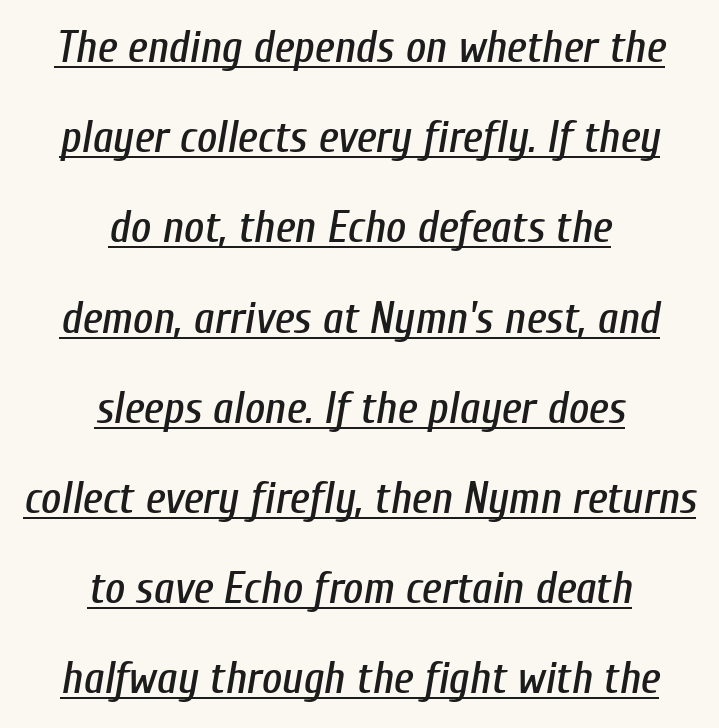
The image shows 44 px condensed type, italic (leaning right); set centered, loose line spacing (2.05x), normal letter spacing, underlined; low stroke contrast and a medium x-height.
